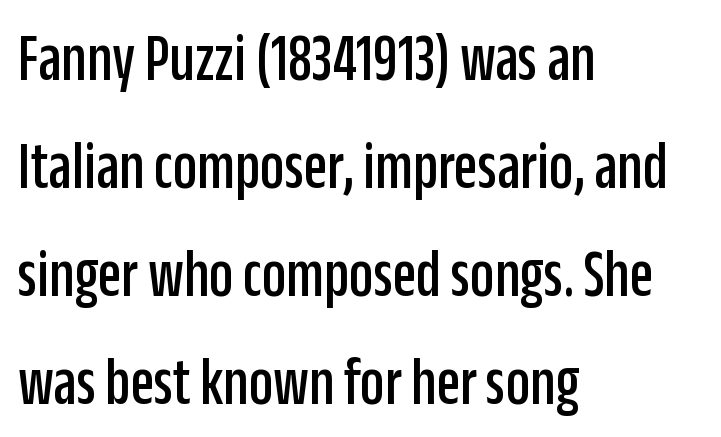
The rendering uses natural spacing where letterforms have individual widths. Does the leading feel generous? No, just average. Reading down the block, your eye returns to a fixed left position each line. The space directly below the letters is spotless. The lettering holds an erect, upright posture throughout.
